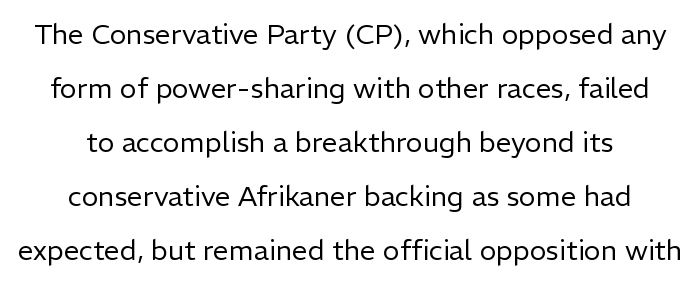
Is the stroke heavy? The answer is a plain regular-or-lighter. Posture: vertical. Reading down the block, each line starts at a different indent, mirrored at its end. Spacing verdict: proportional, widths tailored to each character. The characters display no serif detailing; their extremities are plain.
